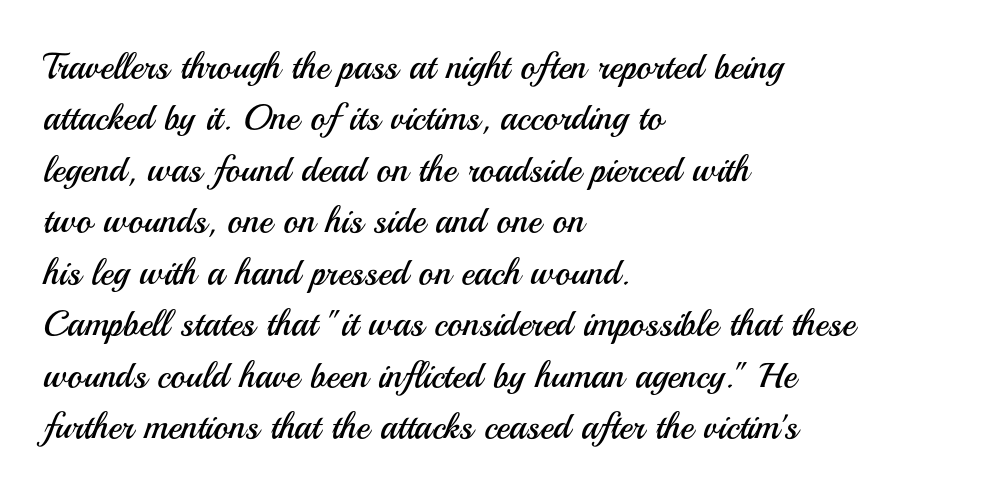
Q: Is the text bold? A: No.
Q: Is the text italic (slanted)? A: Yes.
Q: Is the typeface a serif or a sans-serif typeface? A: Sans-serif.
Q: Is the text underlined? A: No.
Q: How is the paragraph aligned? A: Left-aligned.
Q: Is the spacing between letters normal or unusually wide? A: Normal.
Q: Is the spacing between lines tight, normal or loose? A: Normal.
Q: Width (condensed, normal, or wide)? A: Normal.
Q: Stroke contrast? A: Medium.
Q: x-height? A: Small.
Q: Monospaced? A: No.
